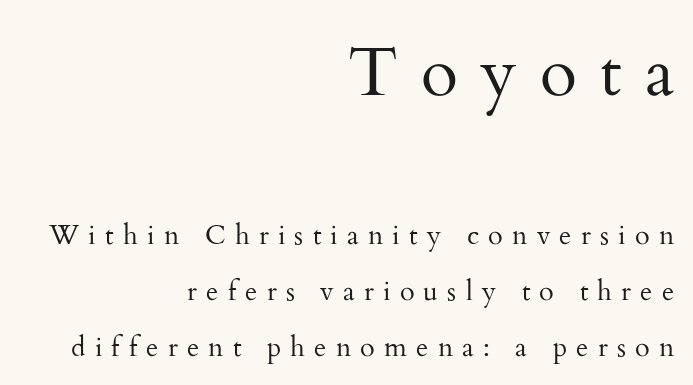
The image shows 68 px regular-weight serif type, upright; set right-aligned, loose line spacing (2.07x), unusually wide letter spacing (+0.34 em), not underlined; the first (top) block is 2.52x larger; medium stroke contrast and a small x-height.
